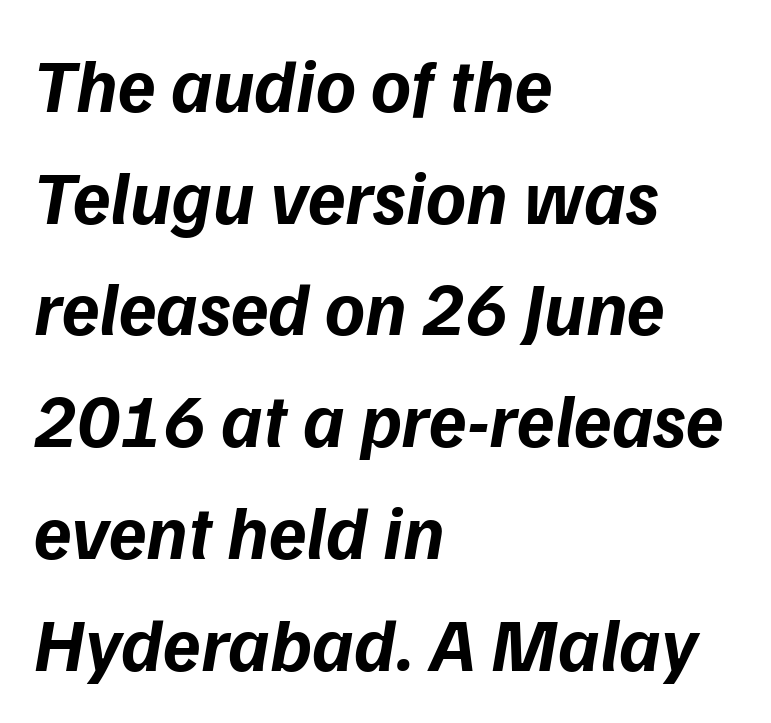
Inter-character spacing is left at the font's built-in metrics. This sample has the flowing, uneven cadence of proportional lettering. The font's italic variant was chosen for this text. These lines stack with their left ends in a neat column. The rows are spaced the way most documents space them.
